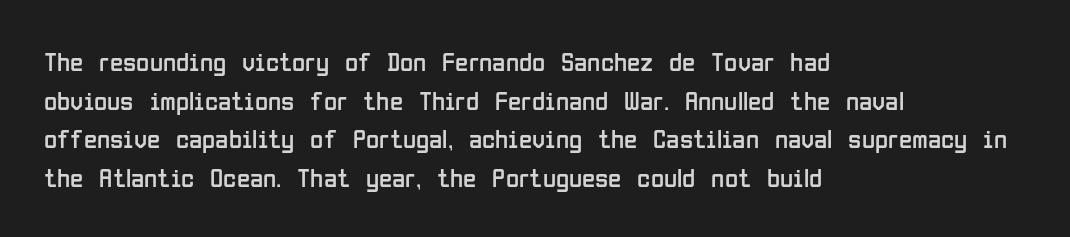
{"italic": "no", "bold": "no", "underline": "no", "align": "left", "line_spacing": "normal", "line_spacing_ratio": 1.43, "letter_spacing": "normal", "letter_spacing_em": 0.0, "glyph_px": 27}
